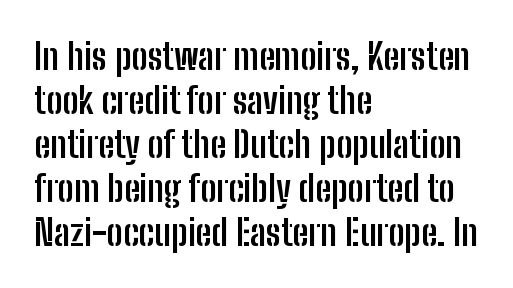
{"serif": "no", "italic": "no", "bold": "yes", "weight": "semibold", "width": "condensed", "stroke_contrast": "low", "x_height": "medium", "monospaced": "no", "underline": "no", "align": "left", "line_spacing_ratio": 1.22, "letter_spacing": "normal", "letter_spacing_em": 0.0, "glyph_px": 36}
